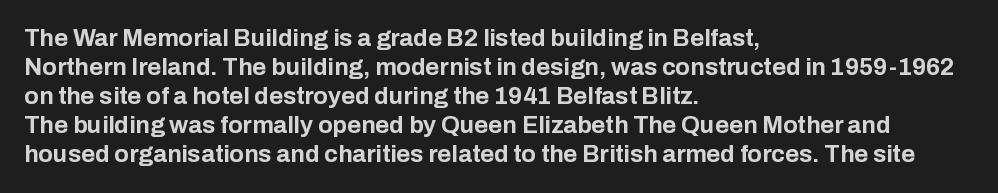
The image shows 24 px bold type, upright; set left-aligned, line spacing 1.21x, normal letter spacing, not underlined.
